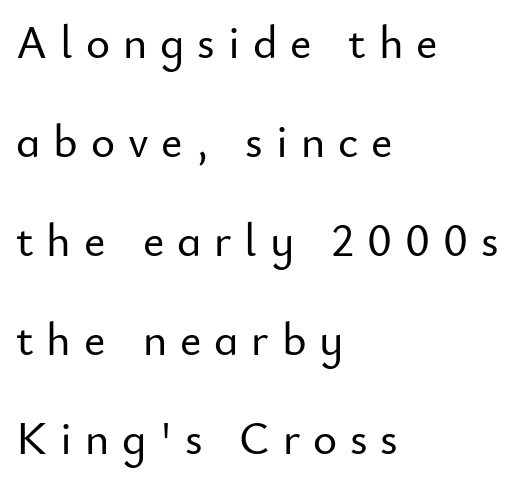
{"serif": "no", "italic": "no", "width": "normal", "stroke_contrast": "low", "x_height": "small", "monospaced": "no", "underline": "no", "align": "left", "line_spacing": "loose", "line_spacing_ratio": 2.15, "letter_spacing": "wide", "letter_spacing_em": 0.28, "glyph_px": 46}
